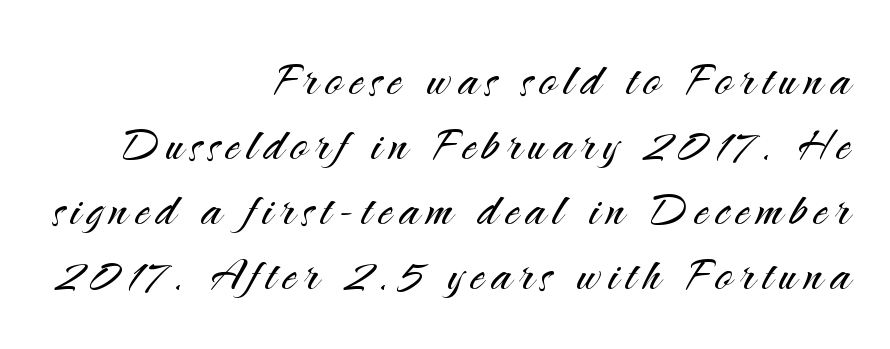
The lines are packed closely together with very little leading. Lines of text with bare space underneath. No feet cap the strokes, marking this as sans-serif type. Is this a fixed-width face? No — the glyphs have proportional, varying widths.
